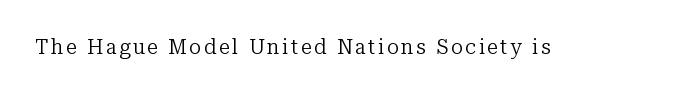
The image shows 20 px text type, upright; set not underlined.
